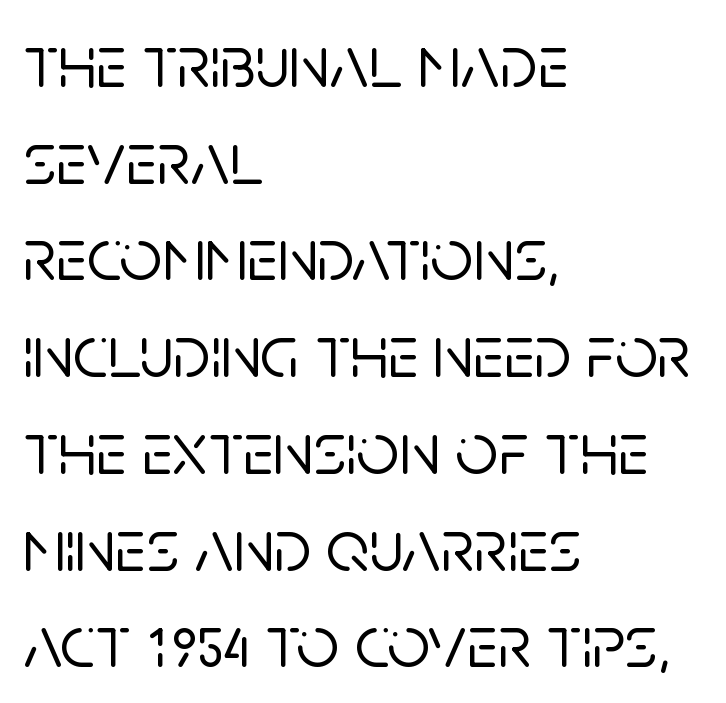
{"serif": "no", "italic": "no", "width": "normal", "stroke_contrast": "low", "x_height": "large", "monospaced": "no", "underline": "no", "align": "left", "line_spacing": "normal", "line_spacing_ratio": 1.29, "letter_spacing": "normal", "letter_spacing_em": 0.0, "glyph_px": 75}
